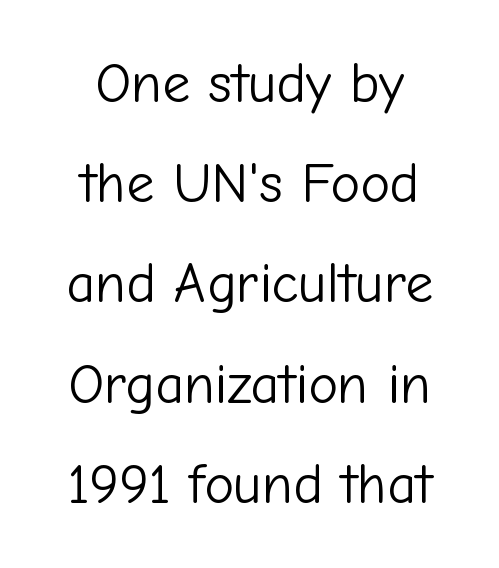
Q: Is the text bold? A: No.
Q: Is the text italic (slanted)? A: No, it is upright.
Q: Is the typeface a serif or a sans-serif typeface? A: Sans-serif.
Q: Is the text underlined? A: No.
Q: Is the spacing between letters normal or unusually wide? A: Normal.
Q: Width (condensed, normal, or wide)? A: Normal.
Q: Stroke contrast? A: Low.
Q: x-height? A: Medium.
Q: Monospaced? A: No.
